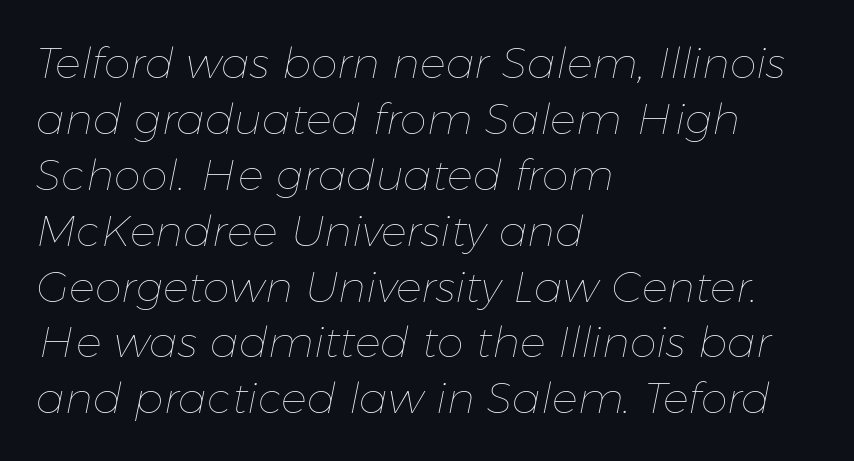
{"italic": "yes", "lean": "right", "slant_degrees": 11, "bold": "no", "weight": "thin", "width": "normal", "stroke_contrast": "low", "x_height": "medium", "monospaced": "no", "underline": "no", "align": "left", "line_spacing": "normal", "line_spacing_ratio": 1.3, "letter_spacing": "normal", "letter_spacing_em": 0.0, "glyph_px": 43}
